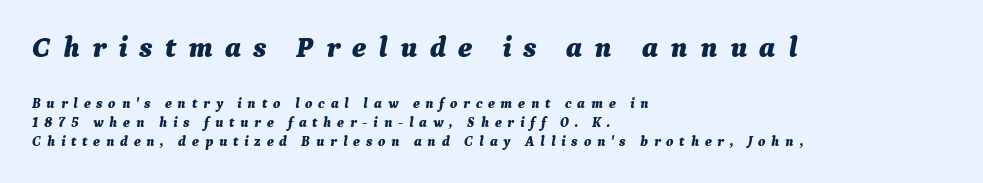
Larger block? The one above; the one below is distinctly smaller. If you measured baseline to baseline, you'd find a middling distance. Is the block centered? No — it sits flush against the left margin. The face used here is rendered with a markedly widened letterfit.
